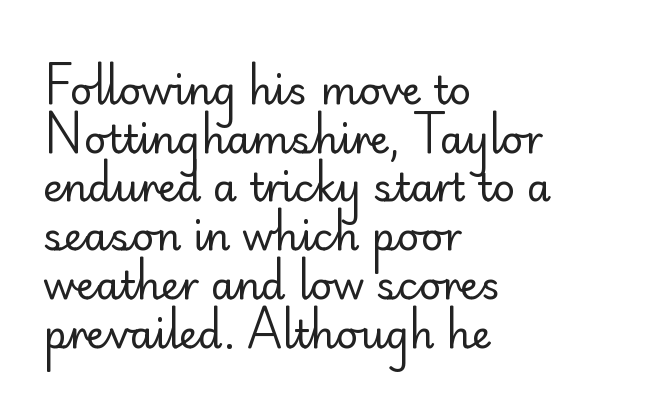
{"serif": "no", "italic": "no", "bold": "no", "weight": "regular", "width": "normal", "stroke_contrast": "low", "x_height": "small", "monospaced": "no", "underline": "no", "align": "left", "line_spacing": "normal", "line_spacing_ratio": 1.25, "letter_spacing": "normal", "letter_spacing_em": 0.0, "glyph_px": 39}
